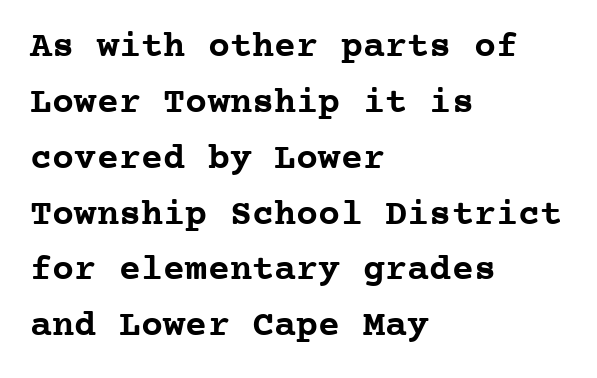
The image shows 37 px semibold serif type, upright, monospaced; set left-aligned, normal line spacing (1.51x), normal letter spacing, not underlined; low stroke contrast and a medium x-height.
